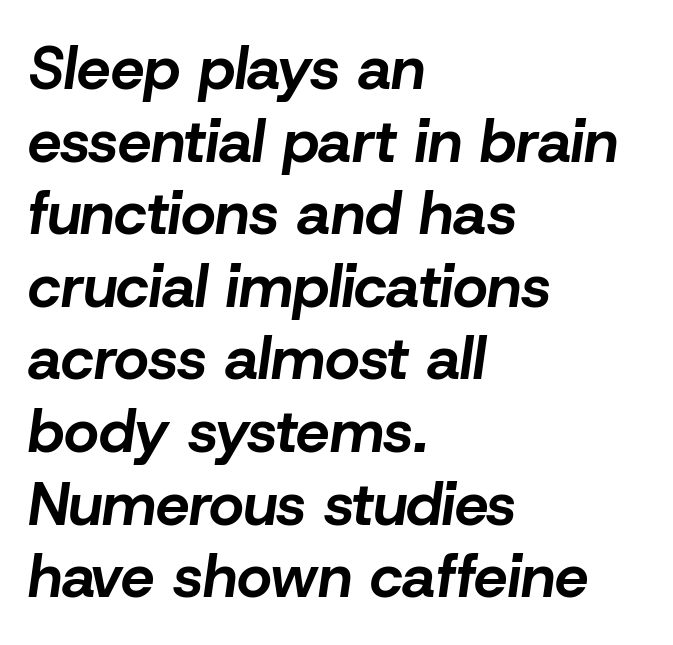
The image shows 60 px bold type, italic (leaning right); set left-aligned, line spacing 1.21x, normal letter spacing, not underlined; low stroke contrast and a medium x-height.
